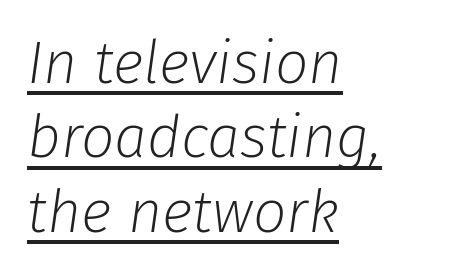
Q: Is the text bold? A: No.
Q: Is the text italic (slanted)? A: Yes, it leans right by about 8 degrees.
Q: Is the text underlined? A: Yes.
Q: How is the paragraph aligned? A: Left-aligned.
Q: Is the spacing between letters normal or unusually wide? A: Normal.
Q: Is the spacing between lines tight, normal or loose? A: Normal.
Q: Width (condensed, normal, or wide)? A: Normal.
Q: Stroke contrast? A: Low.
Q: x-height? A: Medium.
Q: Monospaced? A: No.
